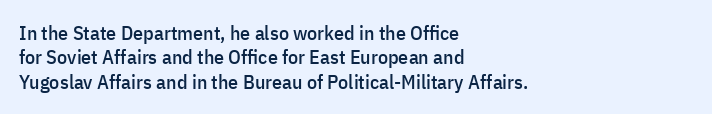
Q: Is the text italic (slanted)? A: No, it is upright.
Q: Is the text underlined? A: No.
Q: How is the paragraph aligned? A: Left-aligned.
Q: Is the spacing between letters normal or unusually wide? A: Normal.
